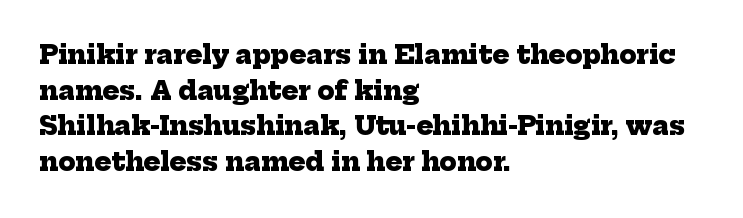
Q: Is the text bold? A: Yes.
Q: Is the text underlined? A: No.
Q: How is the paragraph aligned? A: Left-aligned.
Q: Is the spacing between letters normal or unusually wide? A: Normal.
Q: Is the spacing between lines tight, normal or loose? A: Normal.
